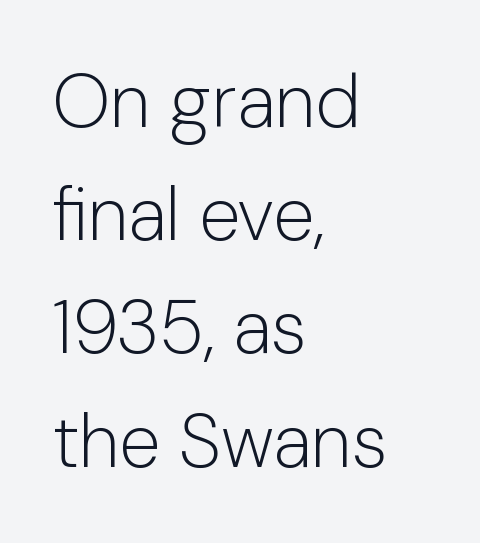
Default kerning and tracking; the words read as compact shapes. Notice how the passage keeps a crisp vertical edge on the left only. The specimen reads as upright at a glance. The font sits on the lighter half of the weight spectrum, regular included. Any mark beneath the type? The region is blank. These lines are composed in type without serifs.
